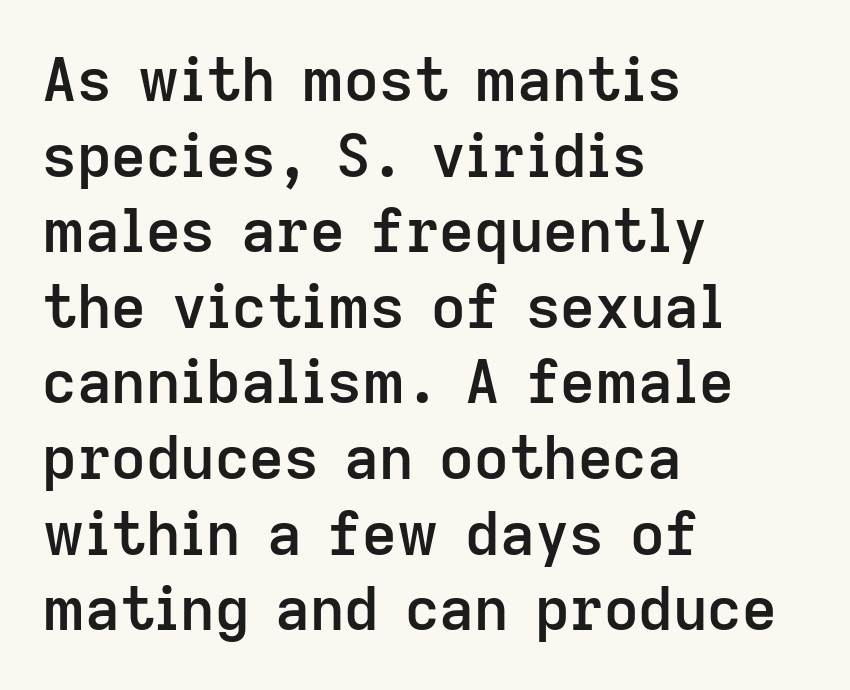
Q: Is the text bold? A: Semi-bold.
Q: Is the text italic (slanted)? A: No, it is upright.
Q: Is the typeface a serif or a sans-serif typeface? A: Sans-serif.
Q: Is the text underlined? A: No.
Q: How is the paragraph aligned? A: Left-aligned.
Q: Is the spacing between letters normal or unusually wide? A: Normal.
Q: Is the spacing between lines tight, normal or loose? A: Normal.
Q: Width (condensed, normal, or wide)? A: Normal.
Q: Stroke contrast? A: Low.
Q: x-height? A: Medium.
Q: Monospaced? A: No.
